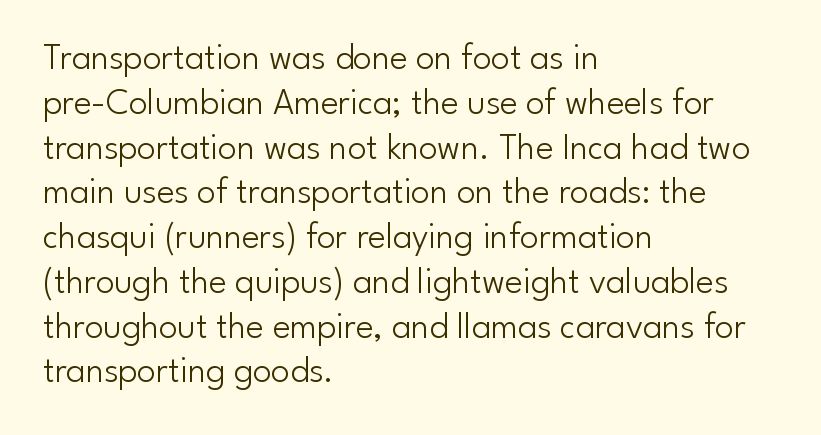
Has an underline been added? It has not. In terms of letterform style, serifs are entirely absent. The characters are drawn with everyday or finer stroke widths. Ascenders rise straight up at ninety degrees.
